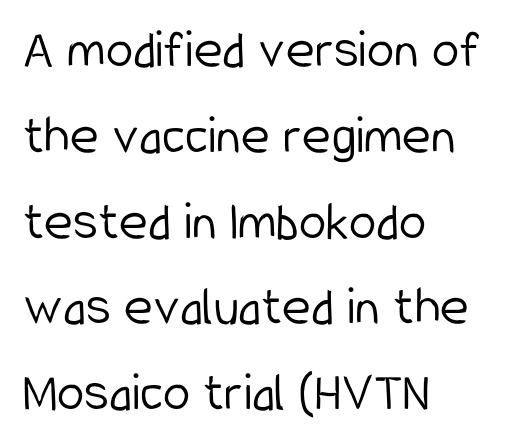
Q: Is the text bold? A: No.
Q: Is the text italic (slanted)? A: No, it is upright.
Q: Is the typeface a serif or a sans-serif typeface? A: Sans-serif.
Q: Is the text underlined? A: No.
Q: How is the paragraph aligned? A: Left-aligned.
Q: Is the spacing between letters normal or unusually wide? A: Normal.
Q: Is the spacing between lines tight, normal or loose? A: Normal.
Q: Width (condensed, normal, or wide)? A: Condensed.
Q: Stroke contrast? A: Low.
Q: x-height? A: Medium.
Q: Monospaced? A: No.
